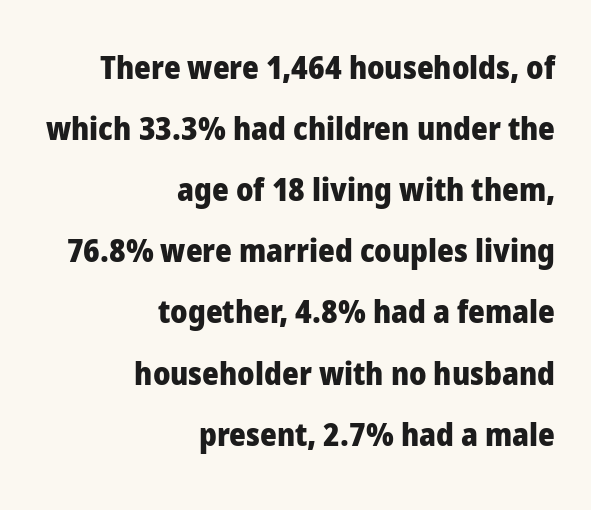
{"serif": "no", "italic": "no", "bold": "yes", "weight": "heavy", "width": "normal", "stroke_contrast": "low", "x_height": "medium", "monospaced": "no", "underline": "no", "align": "right", "line_spacing": "loose", "line_spacing_ratio": 1.91, "letter_spacing": "normal", "letter_spacing_em": 0.0, "glyph_px": 32}
